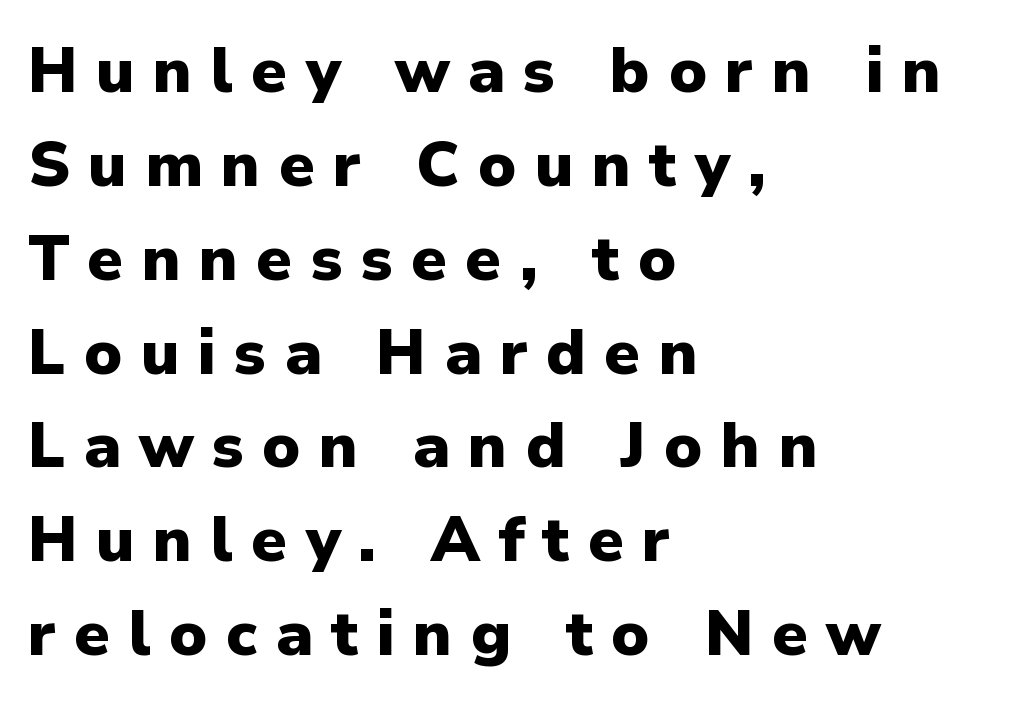
{"serif": "no", "italic": "no", "bold": "yes", "weight": "heavy", "width": "normal", "stroke_contrast": "low", "x_height": "medium", "monospaced": "no", "underline": "no", "align": "left", "line_spacing": "normal", "line_spacing_ratio": 1.49, "letter_spacing": "wide", "letter_spacing_em": 0.29, "glyph_px": 63}
